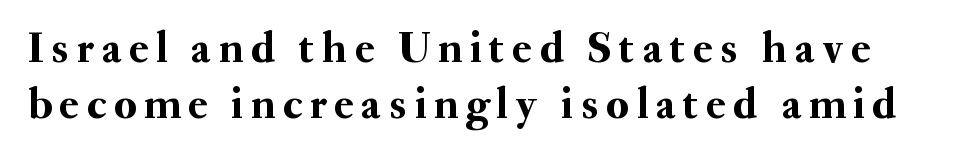
The image shows 44 px serif type, upright; set normal line spacing (1.27x), not underlined; medium stroke contrast and a small x-height.
